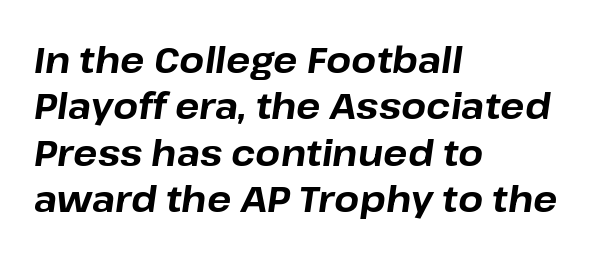
The image shows 36 px bold type, italic (leaning right); set left-aligned, normal line spacing (1.29x), normal letter spacing, not underlined; low stroke contrast and a medium x-height.
